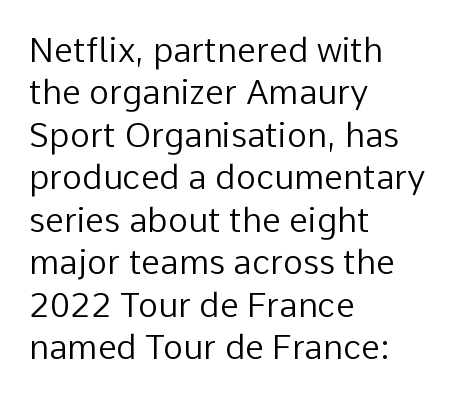
The image shows 34 px regular-weight sans-serif type, upright; set left-aligned, normal line spacing (1.25x), normal letter spacing, not underlined; low stroke contrast and a medium x-height.
